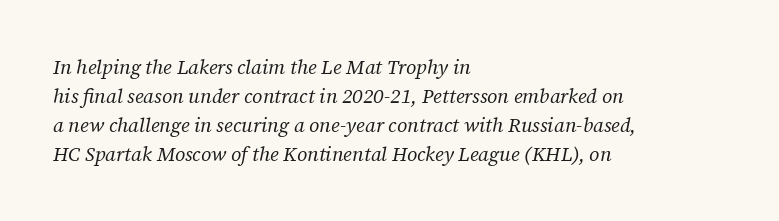
These lines were composed using italics. The lines sit at an ordinary, default distance from one another. Think standard paragraph weight, or any step lighter than that. The horizontal fit of the characters is conventional and even. The typesetter chose a ragged-right arrangement here.
